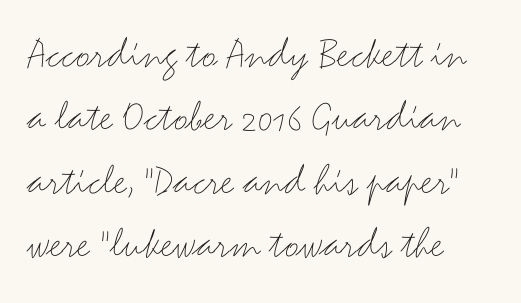
{"serif": "no", "bold": "no", "weight": "thin", "width": "wide", "stroke_contrast": "medium", "x_height": "small", "monospaced": "no", "underline": "no", "align": "left", "line_spacing": "normal", "line_spacing_ratio": 1.41, "letter_spacing": "normal", "letter_spacing_em": 0.0, "glyph_px": 45}
